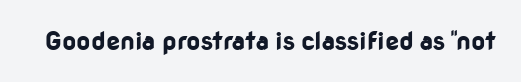
Underlining? Definitely not there. Strong, thick strokes mark this as bold type. This sample uses an upright cut, with every glyph sitting square on the baseline. A typesetter would call this zero additional tracking.
